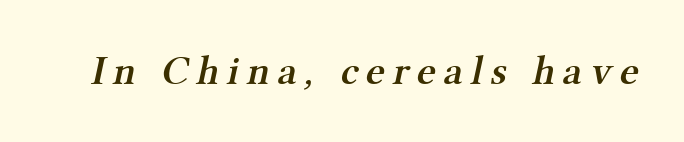
Q: Is the text bold? A: Semi-bold.
Q: Is the typeface a serif or a sans-serif typeface? A: Serif.
Q: Is the text underlined? A: No.
Q: Width (condensed, normal, or wide)? A: Normal.
Q: Stroke contrast? A: Medium.
Q: x-height? A: Medium.
Q: Monospaced? A: No.
